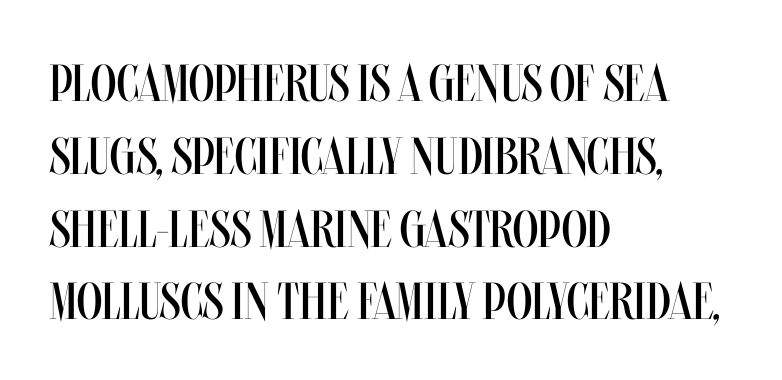
Honestly, there is no underline to notice here at all. The lines sit at an ordinary, default distance from one another. Letter spacing: default. Stroke mass is kept to a normal reading level or below.
